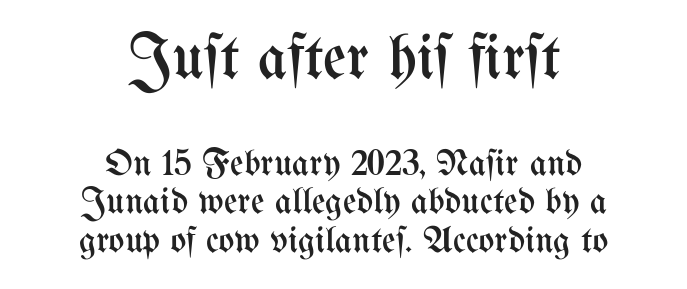
Q: Is the text bold? A: No.
Q: Is the text italic (slanted)? A: No, it is upright.
Q: Is the text underlined? A: No.
Q: How is the paragraph aligned? A: Centered.
Q: Is the spacing between letters normal or unusually wide? A: Normal.
Q: Is the spacing between lines tight, normal or loose? A: Tight.
Q: Which block of text is set in a larger size, the first (top) or the second (bottom)? A: The first (top) one.
Q: Width (condensed, normal, or wide)? A: Condensed.
Q: Stroke contrast? A: Medium.
Q: x-height? A: Medium.
Q: Monospaced? A: No.
